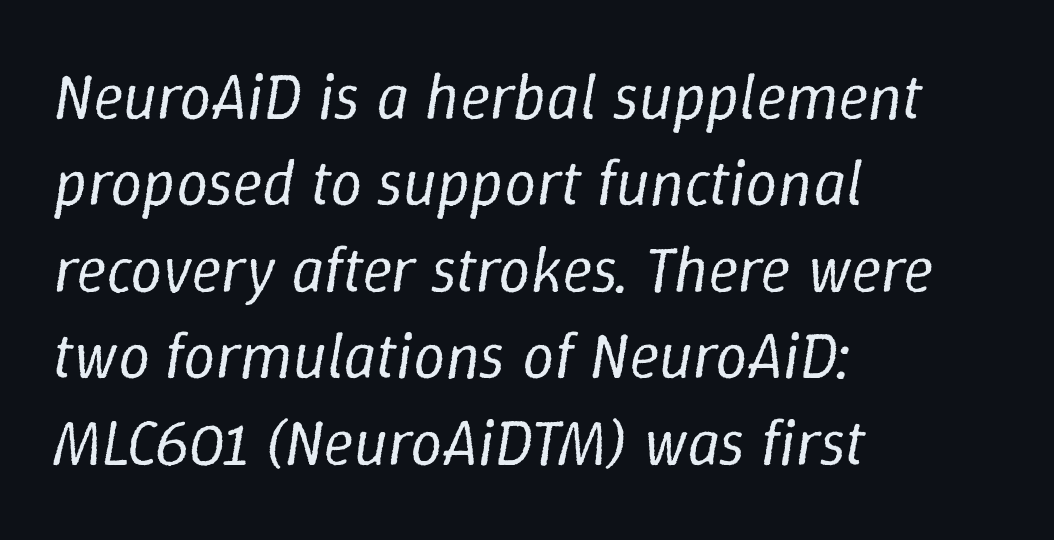
{"italic": "yes", "lean": "right", "slant_degrees": 9, "bold": "no", "weight": "regular", "width": "normal", "stroke_contrast": "low", "x_height": "medium", "monospaced": "no", "underline": "no", "align": "left", "line_spacing": "normal", "line_spacing_ratio": 1.35, "letter_spacing": "normal", "letter_spacing_em": 0.0, "glyph_px": 64}
